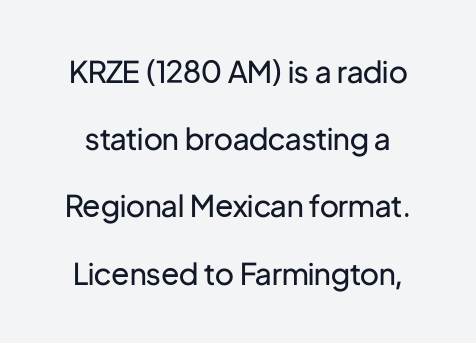
The image shows 30 px regular-weight sans-serif type, upright; set loose line spacing (2.24x), normal letter spacing, not underlined; low stroke contrast and a medium x-height.
